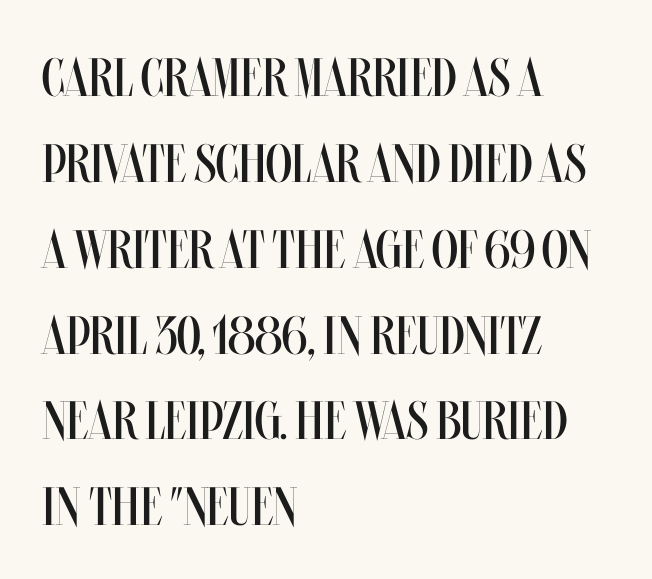
Summary of weight: not heavy and not bold. Upright lettering throughout. Summary of vertical rhythm: regular, with standard interline spacing. The paragraph shown leans on its left margin. The line texture is even and compact thanks to regular tracking. The area under the type is left untouched.
